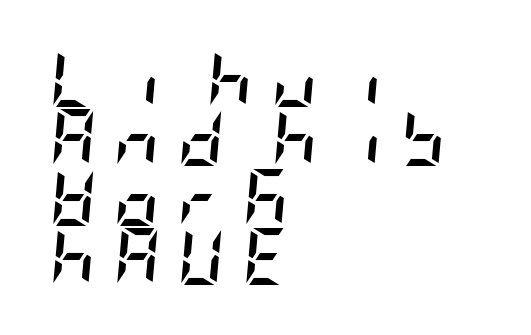
The image shows 57 px semibold, condensed type, italic (leaning right); set left-aligned, tight line spacing (1.04x), unusually wide letter spacing (+0.31 em), not underlined; low stroke contrast and a large x-height.
